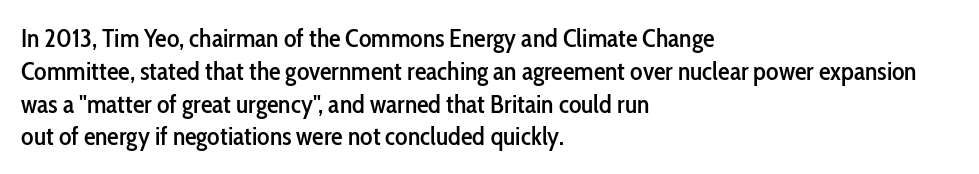
The image shows 26 px text type, upright; set left-aligned, normal line spacing (1.26x), normal letter spacing, not underlined.
